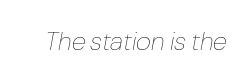
The face used here is rendered with its standard letterfit. The words here are not underlined. Does the lettering tilt? It does — this is italic. The passage shown is not bold in any degree.
